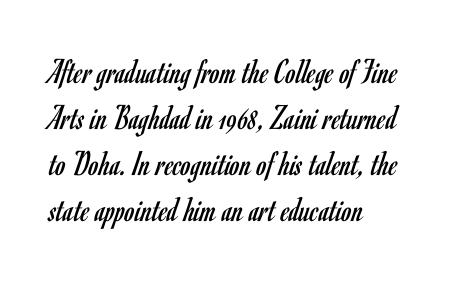
The strip under each line holds only bare page. The line-height multiplier appears to be the usual default. The text was rendered using a sans face with plain stroke endings.
